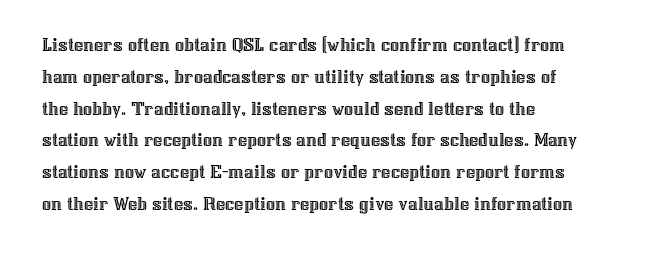
{"italic": "no", "underline": "no", "align": "left", "line_spacing": "normal", "line_spacing_ratio": 1.59, "letter_spacing": "normal", "letter_spacing_em": 0.0, "glyph_px": 20}
